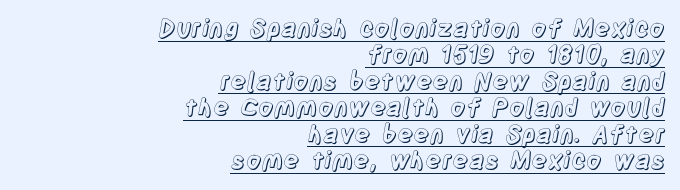
Q: Is the text italic (slanted)? A: Yes.
Q: Is the text underlined? A: Yes.
Q: How is the paragraph aligned? A: Right-aligned.
Q: Is the spacing between letters normal or unusually wide? A: Normal.
Q: Is the spacing between lines tight, normal or loose? A: Tight.
